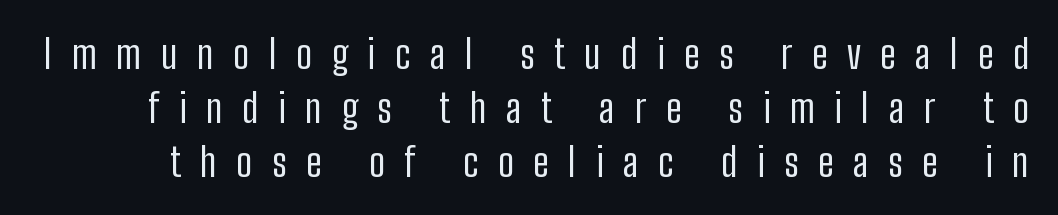
{"serif": "no", "italic": "no", "bold": "no", "weight": "regular", "width": "condensed", "stroke_contrast": "low", "x_height": "medium", "monospaced": "no", "underline": "no", "line_spacing": "normal", "line_spacing_ratio": 1.35, "letter_spacing": "wide", "letter_spacing_em": 0.49, "glyph_px": 40}
